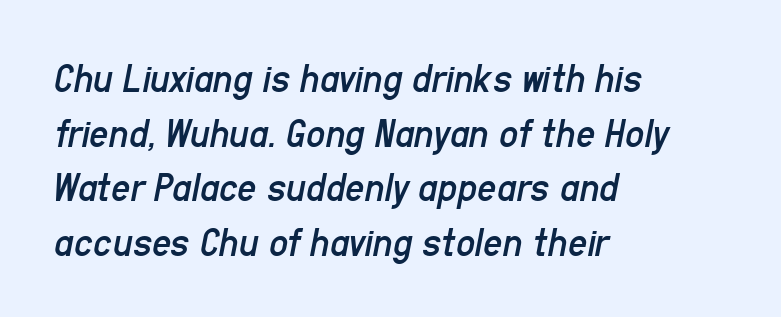
{"italic": "yes", "lean": "right", "slant_degrees": 11, "bold": "no", "weight": "regular", "width": "condensed", "stroke_contrast": "low", "x_height": "medium", "monospaced": "no", "underline": "no", "align": "left", "line_spacing": "normal", "line_spacing_ratio": 1.3, "letter_spacing": "normal", "letter_spacing_em": 0.0, "glyph_px": 42}
